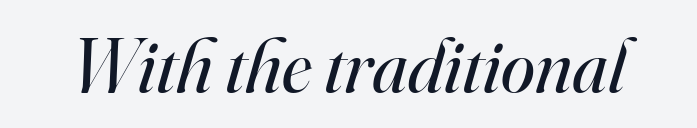
Q: Is the text bold? A: No.
Q: Is the text italic (slanted)? A: Yes, it leans right by about 16 degrees.
Q: Is the typeface a serif or a sans-serif typeface? A: Serif.
Q: Is the text underlined? A: No.
Q: Is the spacing between letters normal or unusually wide? A: Normal.
Q: Width (condensed, normal, or wide)? A: Normal.
Q: Stroke contrast? A: High.
Q: x-height? A: Small.
Q: Monospaced? A: No.
